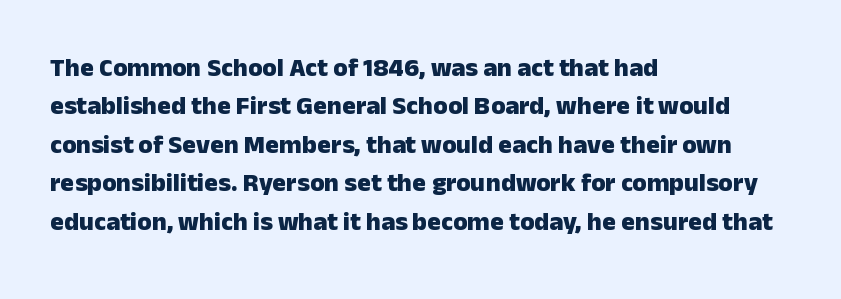
A typesetter would mark this as roman, not italic. Rule under the text: the space is simply empty. Layout note: lines flush left. The designer left line spacing at the default. What weight is shown? A full bold with thick strokes. This sample uses plain, unmodified letter spacing.
